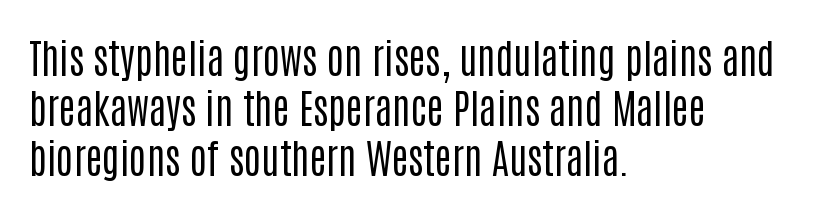
The image shows 40 px regular-weight, condensed sans-serif type, upright; set left-aligned, normal line spacing (1.25x), normal letter spacing, not underlined; low stroke contrast and a large x-height.
